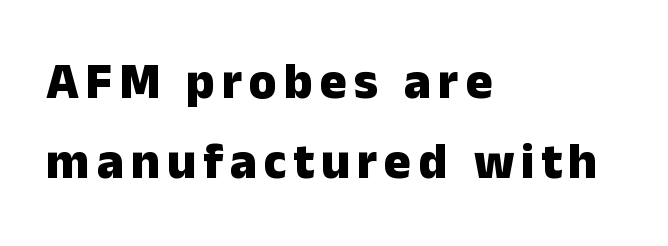
Q: Is the text bold? A: Yes.
Q: Is the text italic (slanted)? A: No, it is upright.
Q: Is the typeface a serif or a sans-serif typeface? A: Sans-serif.
Q: Is the text underlined? A: No.
Q: How is the paragraph aligned? A: Left-aligned.
Q: Is the spacing between lines tight, normal or loose? A: Normal.
Q: Width (condensed, normal, or wide)? A: Normal.
Q: Stroke contrast? A: Low.
Q: x-height? A: Medium.
Q: Monospaced? A: No.
